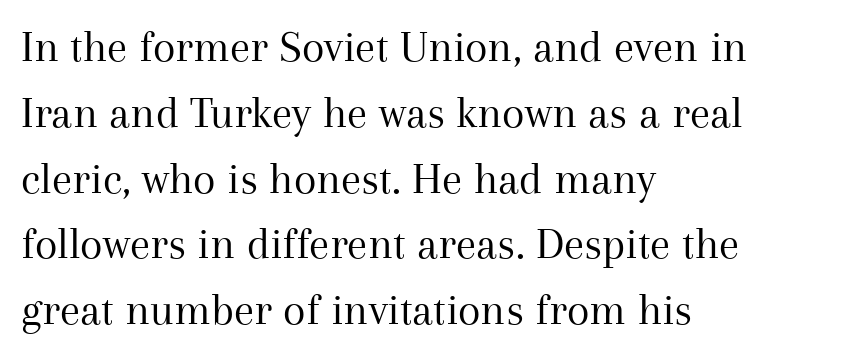
Q: Is the text bold? A: No.
Q: Is the text italic (slanted)? A: No, it is upright.
Q: Is the typeface a serif or a sans-serif typeface? A: Serif.
Q: Is the text underlined? A: No.
Q: How is the paragraph aligned? A: Left-aligned.
Q: Is the spacing between letters normal or unusually wide? A: Normal.
Q: Is the spacing between lines tight, normal or loose? A: Normal.
Q: Width (condensed, normal, or wide)? A: Normal.
Q: Stroke contrast? A: Medium.
Q: x-height? A: Medium.
Q: Monospaced? A: No.
